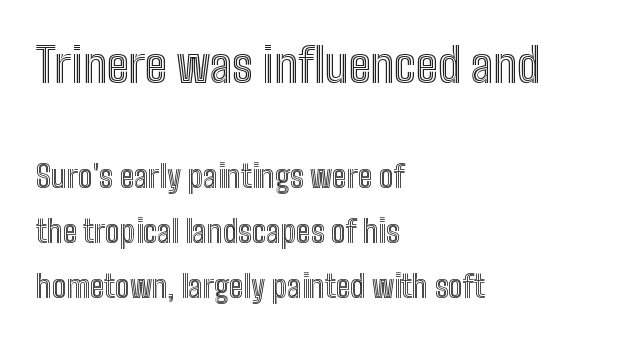
The image shows 47 px condensed type, upright; set left-aligned, line spacing 1.77x, normal letter spacing, not underlined; the first (top) block is 1.52x larger; a medium x-height.
